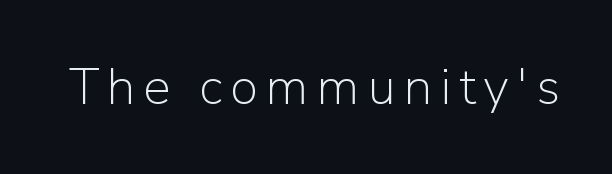
The image shows 51 px light sans-serif type, upright; set not underlined; low stroke contrast and a medium x-height.
